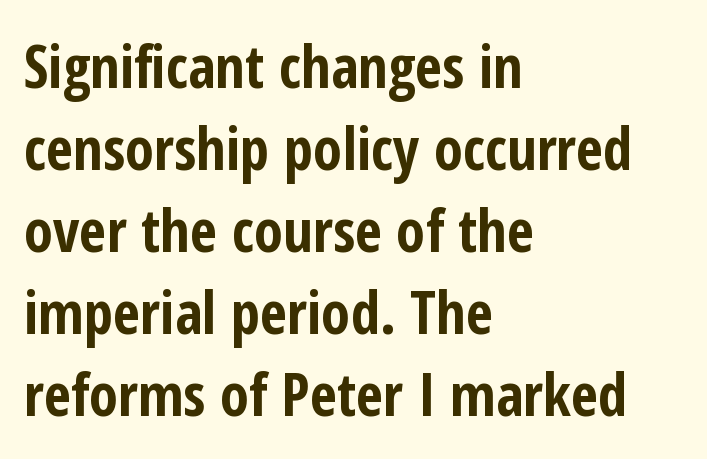
{"serif": "no", "italic": "no", "bold": "yes", "weight": "bold", "width": "condensed", "stroke_contrast": "low", "x_height": "medium", "monospaced": "no", "underline": "no", "align": "left", "line_spacing": "normal", "line_spacing_ratio": 1.39, "letter_spacing": "normal", "letter_spacing_em": 0.0, "glyph_px": 59}
